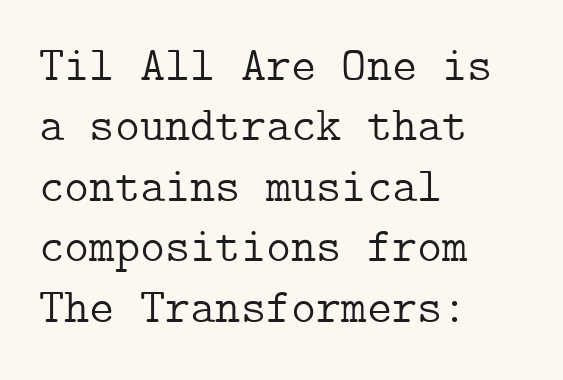
Serif or sans? Serif — the stroke terminals have little feet. What's the leading like? Ordinary, nothing unusual. How are the letters spaced? Ordinarily, with no added tracking. A roman cut, with each character standing at attention. Each row of text sits above clean, open space. Compared with a centered layout, this one pins lines to the left instead.
